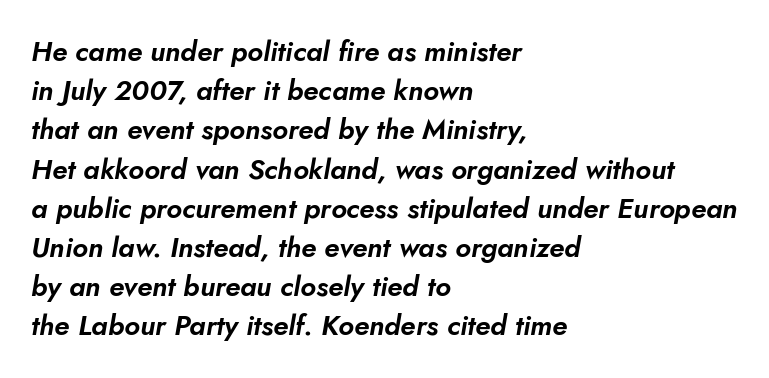
The image shows 28 px text type, italic (leaning right); set left-aligned, normal line spacing (1.4x), normal letter spacing, not underlined; low stroke contrast and a small x-height.
